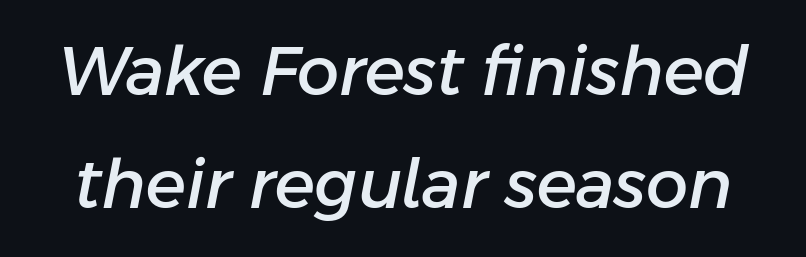
Observe the lean: these are italic letterforms. How would I describe the line gaps? Plain and ordinary. Honestly, the letter spacing is just normal — you wouldn't notice it. Is this a fixed-width face? No — the glyphs have proportional, varying widths. A clean baseline with only descenders dipping below it.
